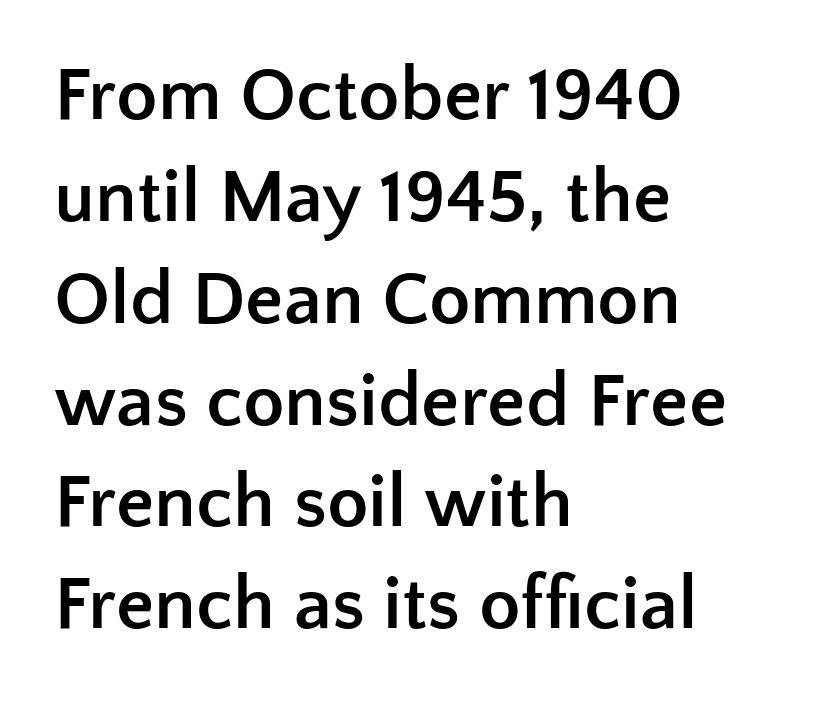
The image shows 76 px semibold sans-serif type, upright; set left-aligned, normal line spacing (1.34x), normal letter spacing, not underlined; low stroke contrast and a medium x-height.
